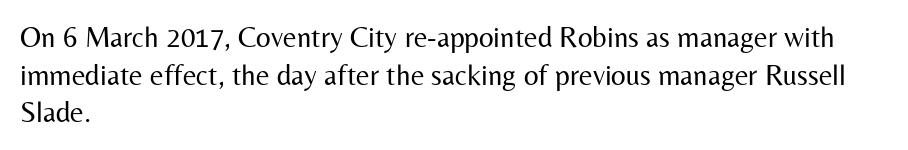
Q: Is the text bold? A: No.
Q: Is the text italic (slanted)? A: No, it is upright.
Q: Is the typeface a serif or a sans-serif typeface? A: Sans-serif.
Q: Is the text underlined? A: No.
Q: How is the paragraph aligned? A: Left-aligned.
Q: Is the spacing between letters normal or unusually wide? A: Normal.
Q: Is the spacing between lines tight, normal or loose? A: Normal.
Q: Width (condensed, normal, or wide)? A: Normal.
Q: Stroke contrast? A: Medium.
Q: x-height? A: Medium.
Q: Monospaced? A: No.
